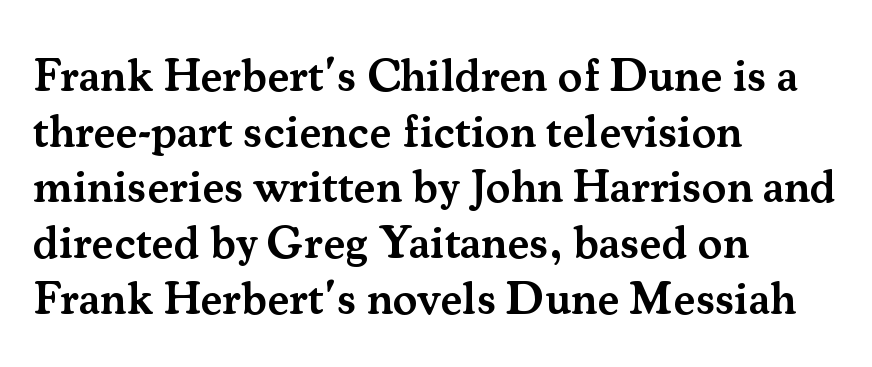
Q: Is the text bold? A: Semi-bold.
Q: Is the text italic (slanted)? A: No, it is upright.
Q: Is the typeface a serif or a sans-serif typeface? A: Serif.
Q: Is the text underlined? A: No.
Q: How is the paragraph aligned? A: Left-aligned.
Q: Is the spacing between letters normal or unusually wide? A: Normal.
Q: Width (condensed, normal, or wide)? A: Normal.
Q: Stroke contrast? A: Medium.
Q: x-height? A: Small.
Q: Monospaced? A: No.
